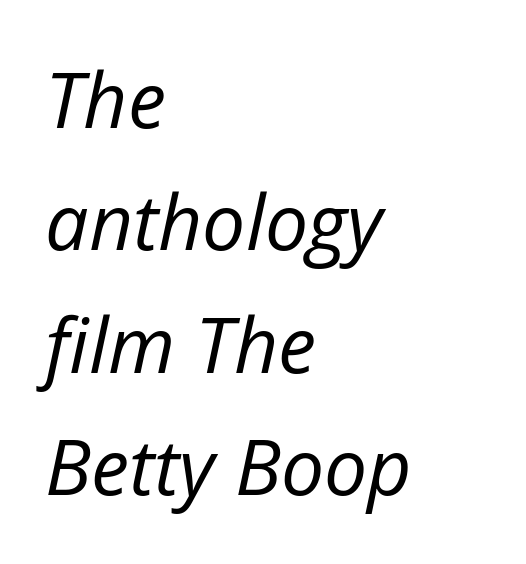
{"italic": "yes", "lean": "right", "slant_degrees": 12, "bold": "no", "weight": "regular", "width": "normal", "stroke_contrast": "low", "x_height": "medium", "monospaced": "no", "underline": "no", "align": "left", "line_spacing": "normal", "line_spacing_ratio": 1.59, "letter_spacing": "normal", "letter_spacing_em": 0.0, "glyph_px": 77}
